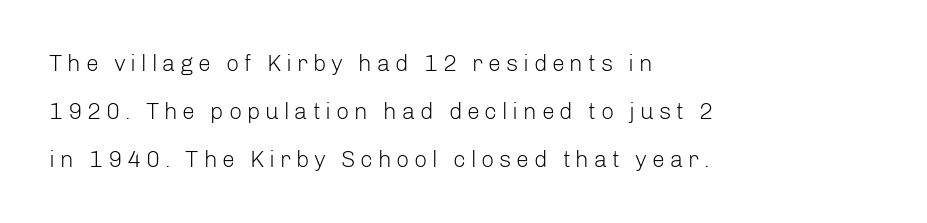
{"italic": "no", "bold": "no", "underline": "no", "align": "left", "line_spacing": "loose", "line_spacing_ratio": 2.09, "letter_spacing": "wide", "letter_spacing_em": 0.21, "glyph_px": 23}
